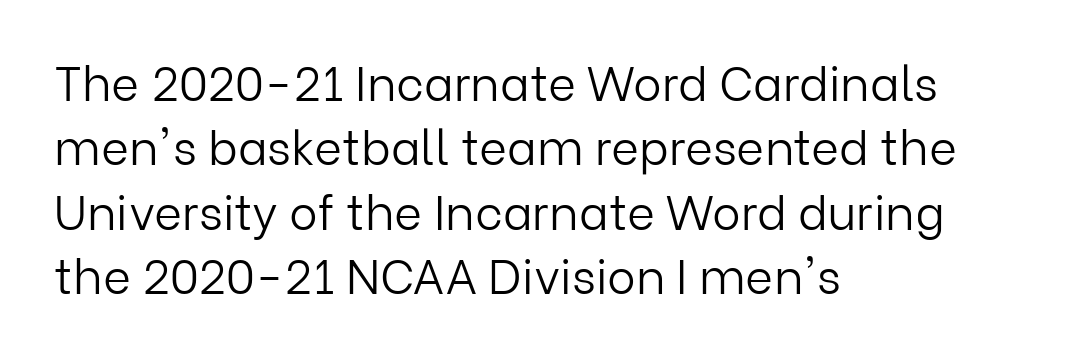
{"serif": "no", "italic": "no", "bold": "no", "weight": "light", "width": "normal", "stroke_contrast": "low", "x_height": "medium", "monospaced": "no", "underline": "no", "align": "left", "line_spacing": "normal", "line_spacing_ratio": 1.34, "letter_spacing": "normal", "letter_spacing_em": 0.0, "glyph_px": 48}
